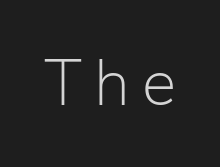
Are there feet on the stems? There aren't — it's a sans. The strip under each line holds only bare page. Posture: upright roman. Here the designer chose a conventional face with non-uniform glyph widths.
